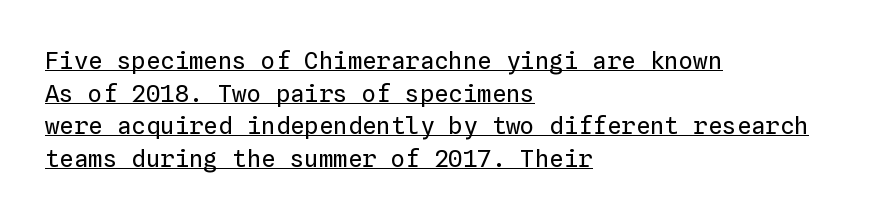
Q: Is the text bold? A: No.
Q: Is the text italic (slanted)? A: No, it is upright.
Q: Is the text underlined? A: Yes.
Q: How is the paragraph aligned? A: Left-aligned.
Q: Is the spacing between letters normal or unusually wide? A: Normal.
Q: Is the spacing between lines tight, normal or loose? A: Normal.
